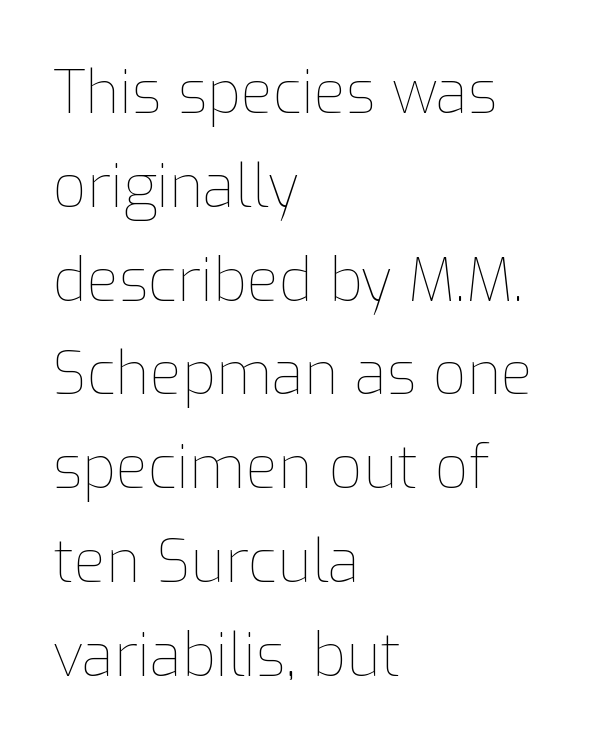
The image shows 59 px thin type, upright; set left-aligned, normal line spacing (1.59x), normal letter spacing, not underlined; low stroke contrast and a medium x-height.
